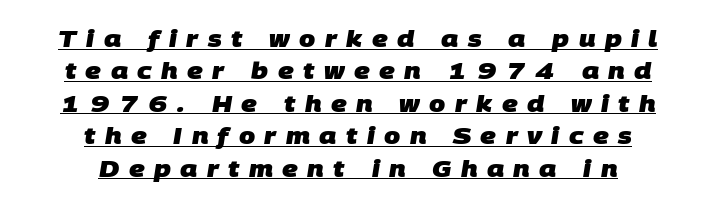
Q: Is the text bold? A: Yes.
Q: Is the text underlined? A: Yes.
Q: How is the paragraph aligned? A: Centered.
Q: Is the spacing between letters normal or unusually wide? A: Unusually wide.
Q: Is the spacing between lines tight, normal or loose? A: Normal.
